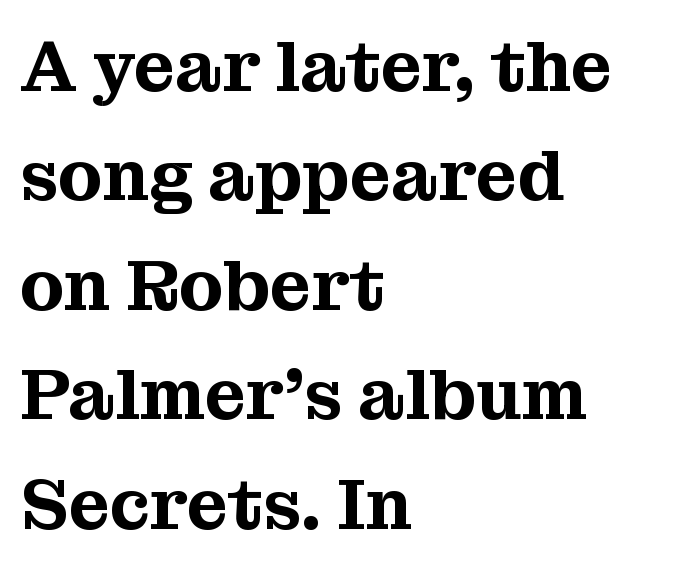
The image shows 72 px serif type, upright; set left-aligned, normal line spacing (1.52x), normal letter spacing, not underlined; medium stroke contrast and a medium x-height.
